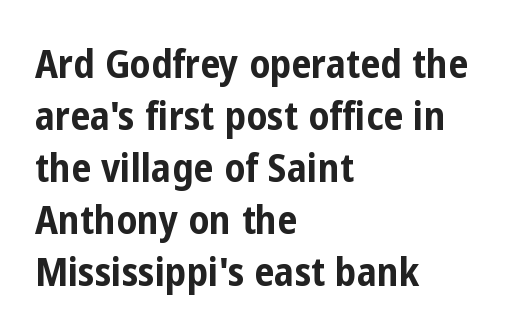
The strip under each line holds only bare page. Spacing between characters is what you'd get straight out of the box. It's the straight-up-and-down kind of type. Note the varied advance widths — an 'i' is clearly narrower than an 'm'.
